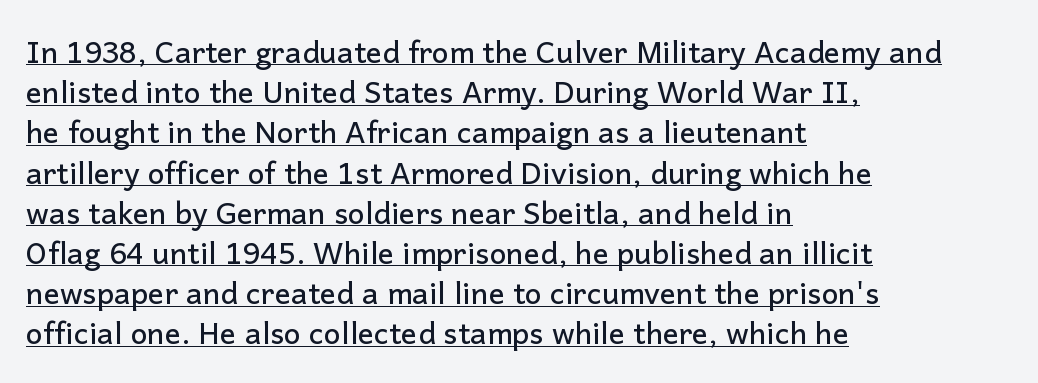
Q: Is the text italic (slanted)? A: No, it is upright.
Q: Is the typeface a serif or a sans-serif typeface? A: Sans-serif.
Q: Is the text underlined? A: Yes.
Q: How is the paragraph aligned? A: Left-aligned.
Q: Is the spacing between letters normal or unusually wide? A: Normal.
Q: Is the spacing between lines tight, normal or loose? A: Normal.
Q: Width (condensed, normal, or wide)? A: Normal.
Q: Stroke contrast? A: Low.
Q: x-height? A: Medium.
Q: Monospaced? A: No.
